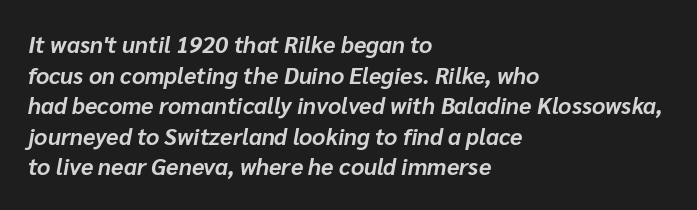
Q: Is the text bold? A: Yes.
Q: Is the text italic (slanted)? A: Yes, it leans right by about 10 degrees.
Q: Is the text underlined? A: No.
Q: How is the paragraph aligned? A: Left-aligned.
Q: Is the spacing between letters normal or unusually wide? A: Normal.
Q: Is the spacing between lines tight, normal or loose? A: Normal.
